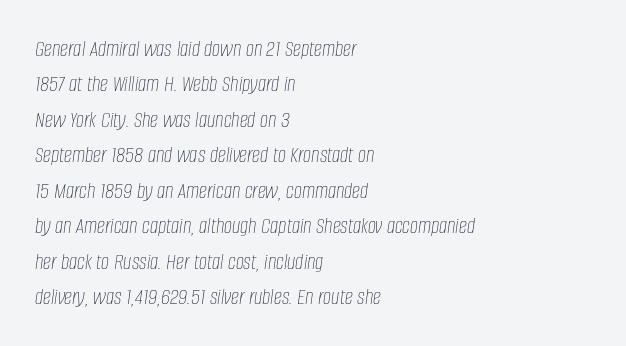
{"italic": "yes", "lean": "right", "slant_degrees": 8, "bold": "no", "underline": "no", "align": "left", "line_spacing": "normal", "line_spacing_ratio": 1.54, "letter_spacing": "normal", "letter_spacing_em": 0.0, "glyph_px": 23}
